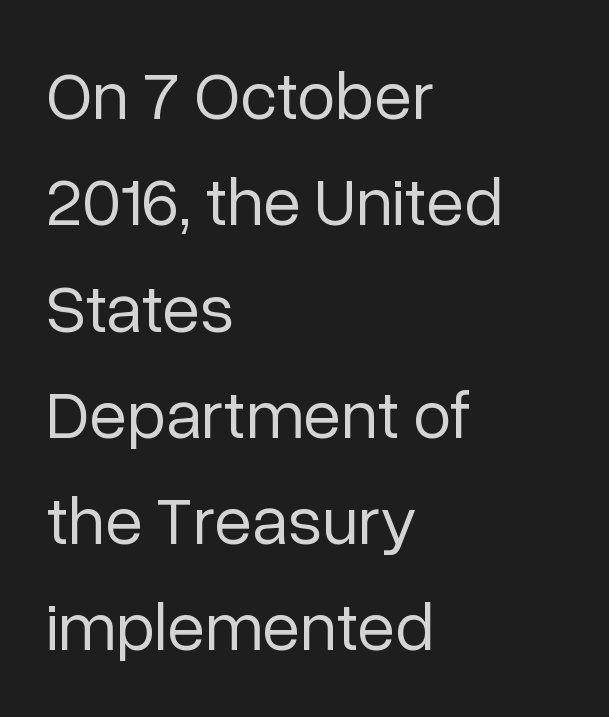
The image shows 69 px regular-weight sans-serif type, upright; set left-aligned, normal line spacing (1.54x), normal letter spacing, not underlined; low stroke contrast and a medium x-height.
